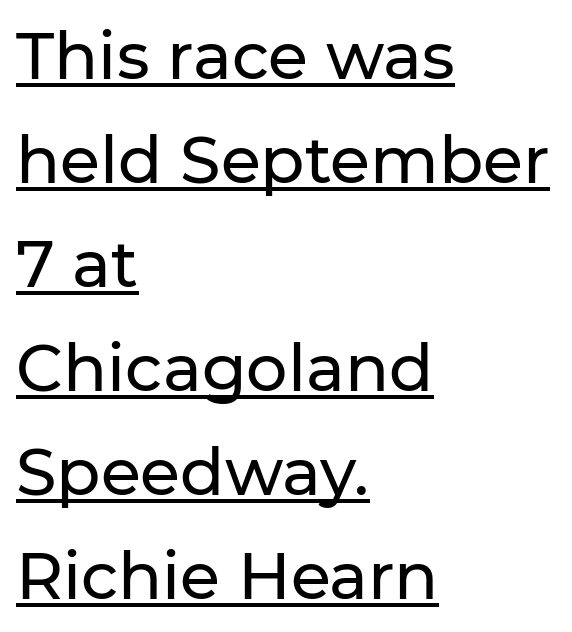
The words here are underlined. Varying glyph widths throughout — classic text-font behaviour. Line beginnings align vertically; line endings do not. Reading down the column, the eye jumps a familiar distance to each next line.
